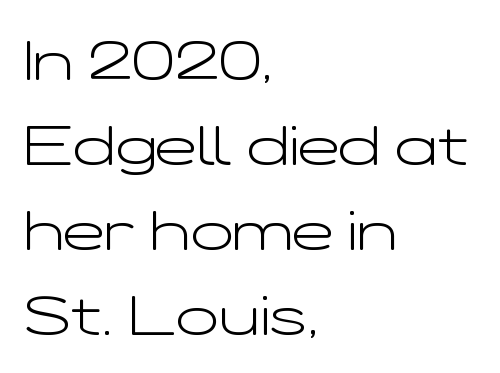
How would I describe the line gaps? Plain and ordinary. Underlining? Definitely not there. The type family on display is of the sans-serif kind. Line starts are locked; line ends wander. The letters advance in unequal steps, a hallmark of proportional type. This is not heavy type; no bold has been used.
